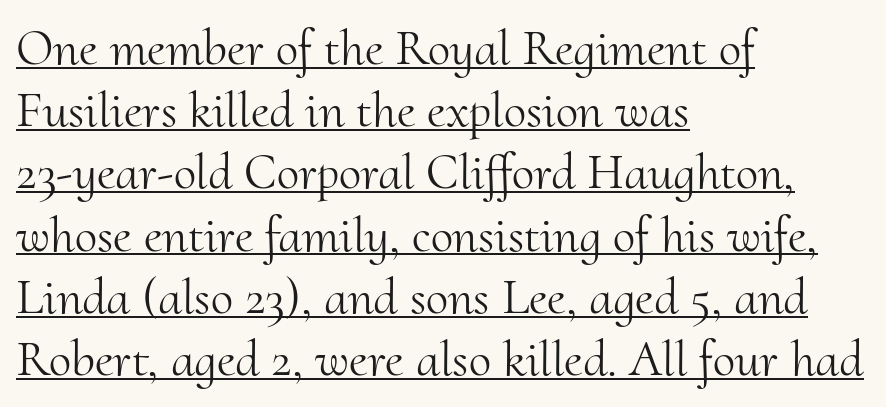
{"serif": "yes", "italic": "no", "bold": "no", "weight": "light", "width": "normal", "stroke_contrast": "medium", "x_height": "small", "monospaced": "no", "underline": "yes", "align": "left", "line_spacing_ratio": 1.22, "letter_spacing": "normal", "letter_spacing_em": 0.0, "glyph_px": 51}
